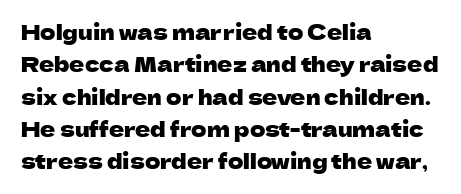
The image shows 21 px text type, upright; set left-aligned, normal line spacing (1.54x), normal letter spacing, not underlined.
